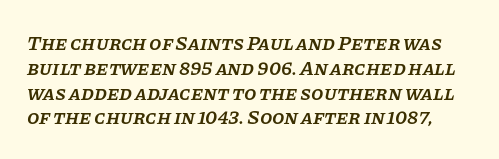
The image shows 20 px text type, italic (leaning right); set line spacing 1.24x, normal letter spacing, not underlined.
